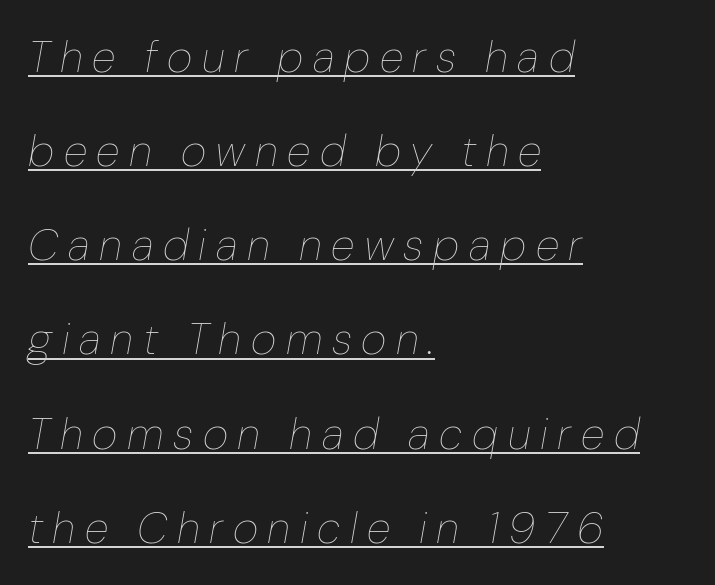
Q: Is the text bold? A: No.
Q: Is the text italic (slanted)? A: Yes, it leans right by about 10 degrees.
Q: Is the text underlined? A: Yes.
Q: How is the paragraph aligned? A: Left-aligned.
Q: Is the spacing between letters normal or unusually wide? A: Unusually wide.
Q: Is the spacing between lines tight, normal or loose? A: Loose.
Q: Width (condensed, normal, or wide)? A: Normal.
Q: Stroke contrast? A: Low.
Q: x-height? A: Medium.
Q: Monospaced? A: No.
